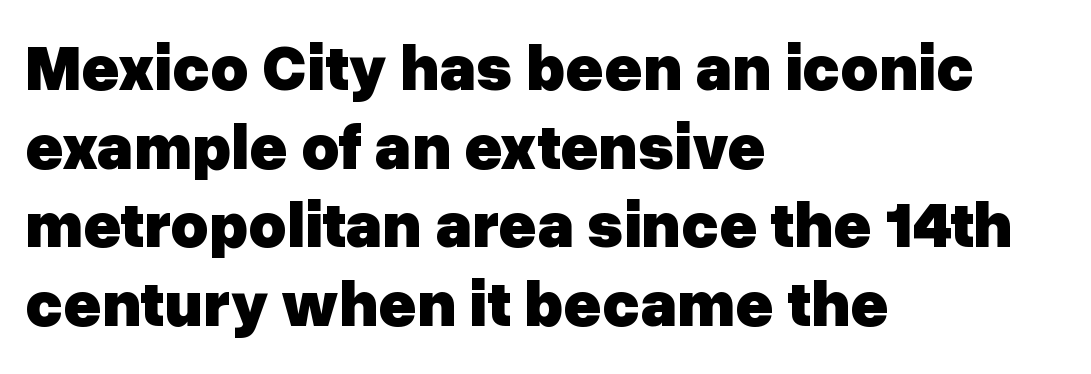
The image shows 65 px heavy sans-serif type, upright; set left-aligned, line spacing 1.21x, normal letter spacing, not underlined; low stroke contrast and a medium x-height.
